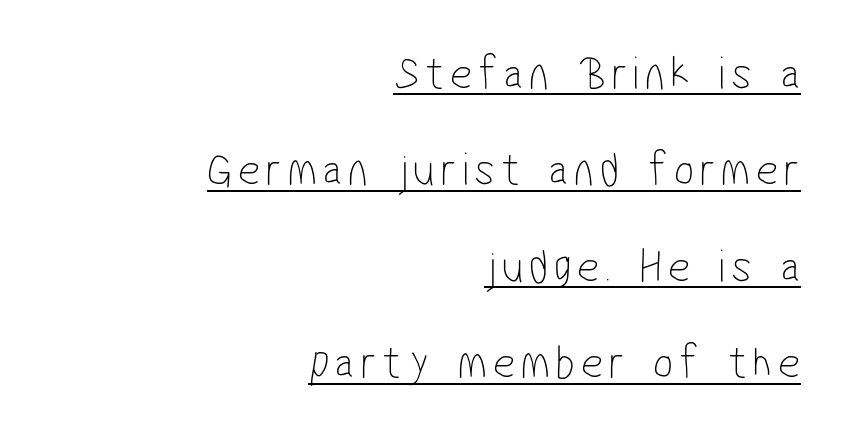
One glance says open: line gaps are wider than usual. The weight would be labelled regular, book, light, or lighter still. Right-aligned paragraph, ragged on the left. Does a line run under the words? Yes, clearly.
